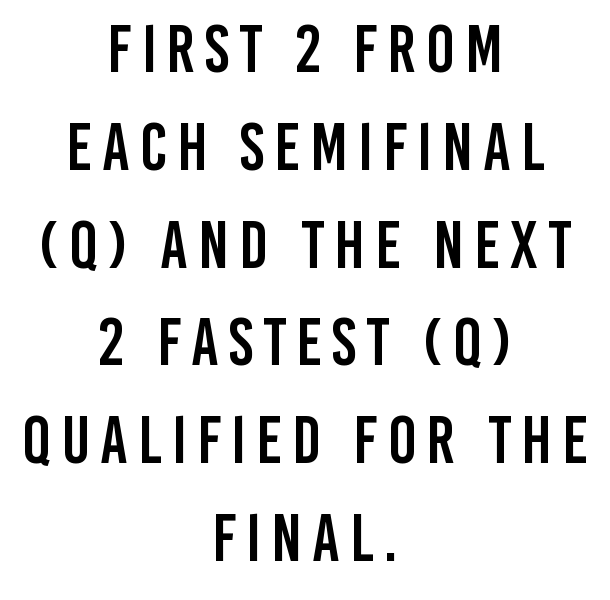
The image shows 67 px condensed sans-serif type, upright; set centered, normal line spacing (1.46x), not underlined; low stroke contrast and a large x-height.
